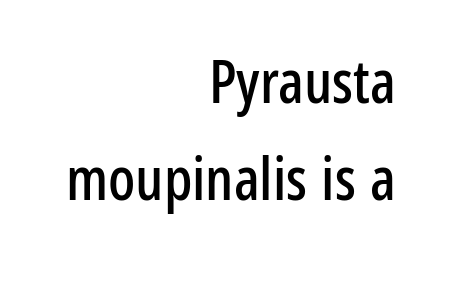
One glance says typical: line gaps are just what's usual. Rule under the text: the space is simply empty. Horizontally, the lines are justified to the trailing edge only. Typographically, this falls in the sans-serif category. Short note: letters normally spaced. Each letter keeps its own natural width here, so spacing adapts to shape.
